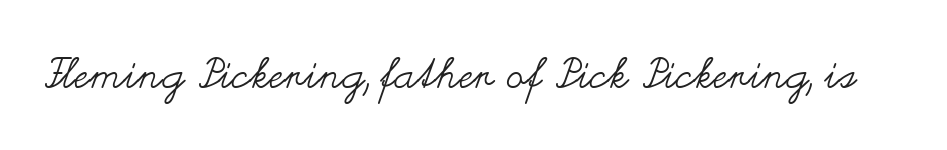
The image shows 42 px regular-weight, wide type; set normal letter spacing, not underlined; medium stroke contrast and a small x-height.
